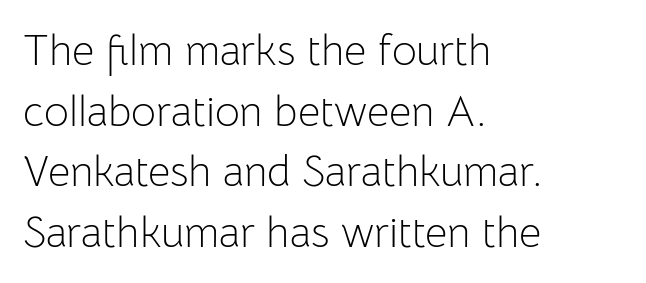
The strokes are not fattened; the text isn't bold. Characters follow at the spacing the type designer built in. Teacher's note: observe the even left margin — that is flush-left alignment. Is this a fixed-width face? No — the glyphs have proportional, varying widths. Rows of type keep a routine distance in the vertical direction.
